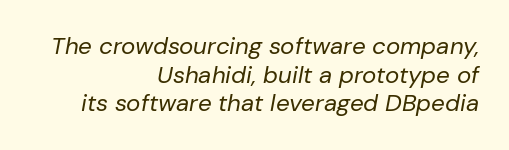
Q: Is the text bold? A: No.
Q: Is the text italic (slanted)? A: Yes, it leans right by about 10 degrees.
Q: Is the text underlined? A: No.
Q: How is the paragraph aligned? A: Right-aligned.
Q: Is the spacing between letters normal or unusually wide? A: Normal.
